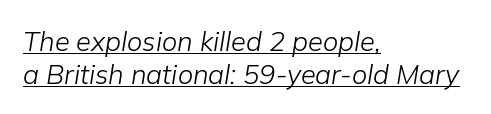
Q: Is the text bold? A: No.
Q: Is the text italic (slanted)? A: Yes, it leans right by about 9 degrees.
Q: Is the text underlined? A: Yes.
Q: How is the paragraph aligned? A: Left-aligned.
Q: Is the spacing between letters normal or unusually wide? A: Normal.
